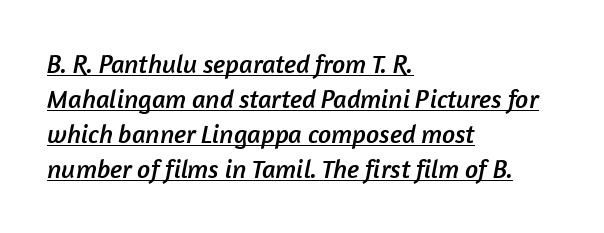
Q: Is the text underlined? A: Yes.
Q: How is the paragraph aligned? A: Left-aligned.
Q: Is the spacing between letters normal or unusually wide? A: Normal.
Q: Is the spacing between lines tight, normal or loose? A: Normal.
